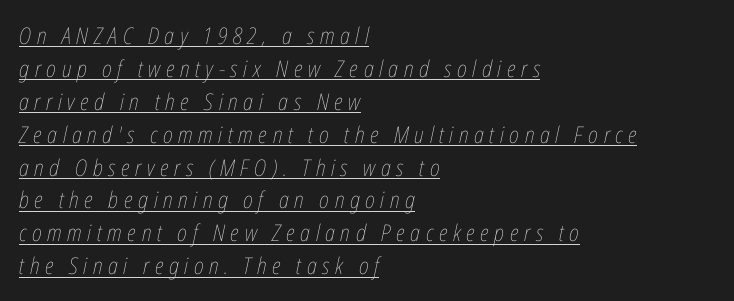
The image shows 23 px text type, italic (leaning right); set left-aligned, normal line spacing (1.43x), unusually wide letter spacing (+0.24 em), underlined.
